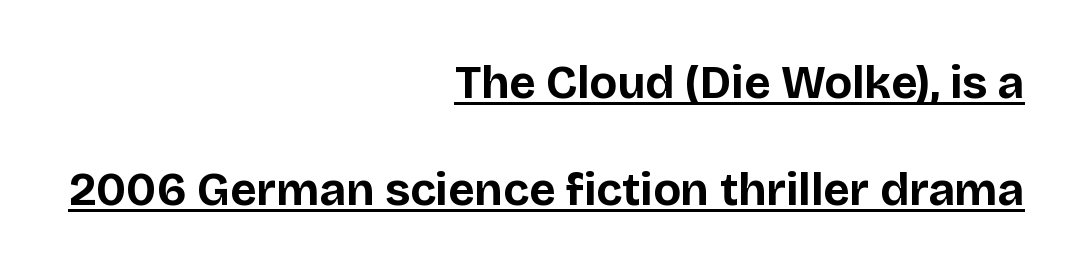
{"serif": "no", "italic": "no", "bold": "yes", "weight": "bold", "width": "normal", "stroke_contrast": "low", "x_height": "large", "monospaced": "no", "underline": "yes", "align": "right", "line_spacing": "loose", "line_spacing_ratio": 2.33, "letter_spacing": "normal", "letter_spacing_em": 0.0, "glyph_px": 46}
